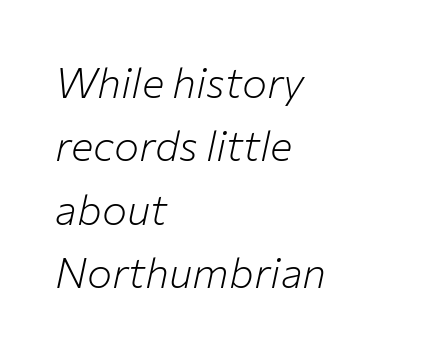
The image shows 42 px light type, italic (leaning right); set left-aligned, normal line spacing (1.51x), normal letter spacing, not underlined; low stroke contrast and a medium x-height.
